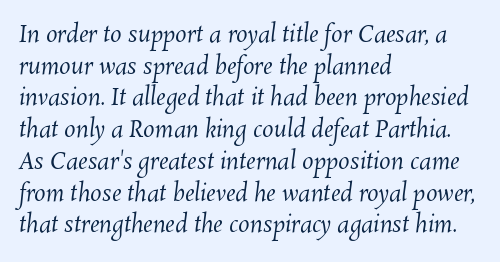
Q: Is the text bold? A: No.
Q: Is the text underlined? A: No.
Q: How is the paragraph aligned? A: Left-aligned.
Q: Is the spacing between letters normal or unusually wide? A: Normal.
Q: Is the spacing between lines tight, normal or loose? A: Normal.
